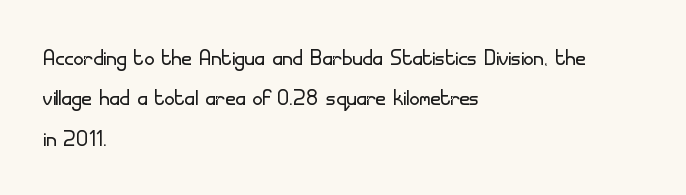
Q: Is the text bold? A: No.
Q: Is the text italic (slanted)? A: No, it is upright.
Q: Is the typeface a serif or a sans-serif typeface? A: Sans-serif.
Q: Is the text underlined? A: No.
Q: How is the paragraph aligned? A: Left-aligned.
Q: Is the spacing between letters normal or unusually wide? A: Normal.
Q: Is the spacing between lines tight, normal or loose? A: Normal.
Q: Width (condensed, normal, or wide)? A: Normal.
Q: Stroke contrast? A: Low.
Q: x-height? A: Small.
Q: Monospaced? A: No.
